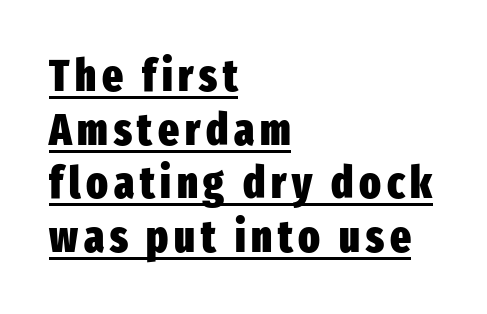
Q: Is the text bold? A: Yes.
Q: Is the text italic (slanted)? A: No, it is upright.
Q: Is the typeface a serif or a sans-serif typeface? A: Sans-serif.
Q: Is the text underlined? A: Yes.
Q: How is the paragraph aligned? A: Left-aligned.
Q: Width (condensed, normal, or wide)? A: Condensed.
Q: Stroke contrast? A: Low.
Q: x-height? A: Medium.
Q: Monospaced? A: No.
